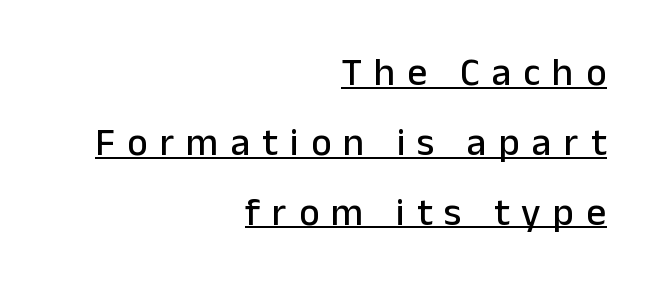
The image shows 39 px sans-serif type, upright; set right-aligned, line spacing 1.79x, unusually wide letter spacing (+0.31 em), underlined; low stroke contrast and a medium x-height.
